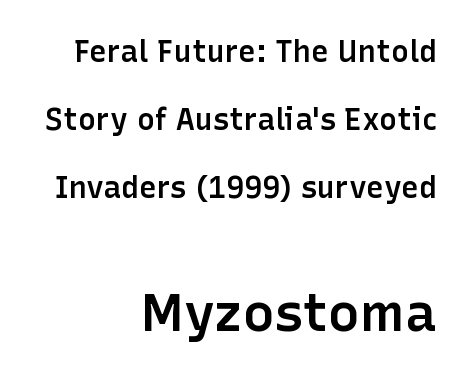
These lines were composed using upright roman letters. Line spacing here is loose. There is no visible air inserted between adjacent glyphs. A flush-right, rag-left setting is used for this passage. Is this a sans? Yes — the strokes have no serifs. Nobody drew a line under any word here.
